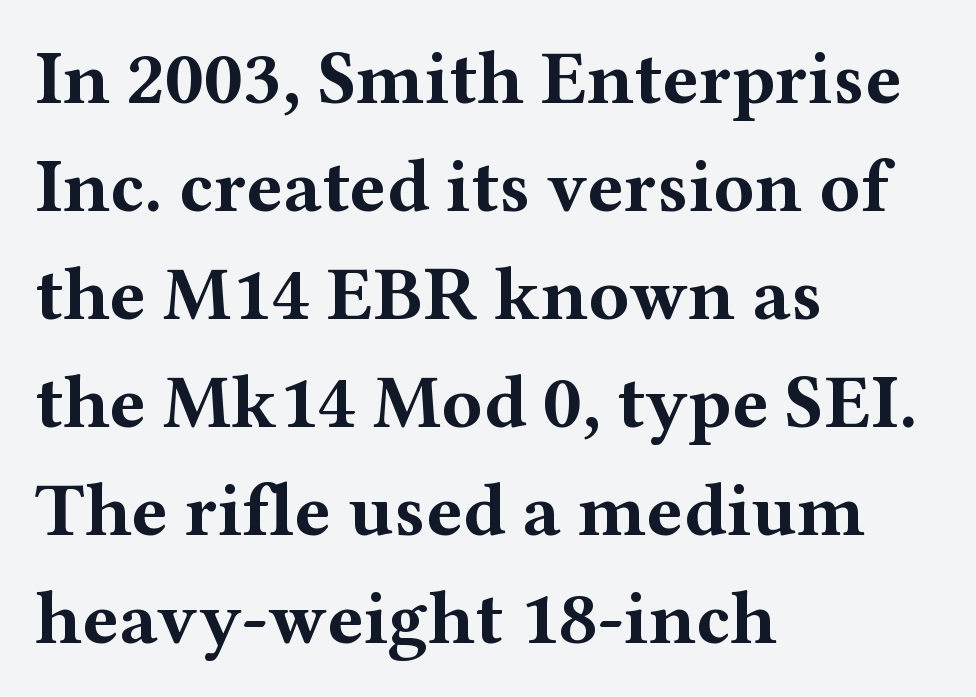
The characters display serif detailing at their extremities. What stands out about the letter spacing? Nothing — it is the standard amount. Descender tails drop into unmarked territory. You'd pick this weight for a headline — it's a proper bold.
